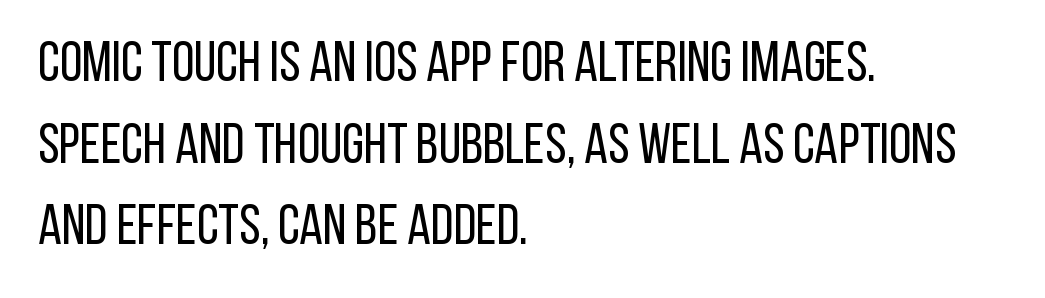
Q: Is the text bold? A: No.
Q: Is the text italic (slanted)? A: No, it is upright.
Q: Is the typeface a serif or a sans-serif typeface? A: Sans-serif.
Q: Is the text underlined? A: No.
Q: How is the paragraph aligned? A: Left-aligned.
Q: Is the spacing between letters normal or unusually wide? A: Normal.
Q: Is the spacing between lines tight, normal or loose? A: Normal.
Q: Width (condensed, normal, or wide)? A: Condensed.
Q: Stroke contrast? A: Low.
Q: x-height? A: Large.
Q: Monospaced? A: No.
